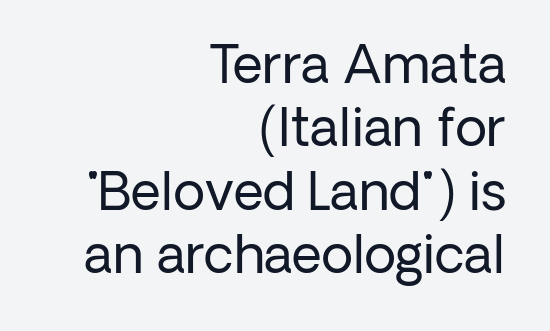
{"serif": "no", "italic": "no", "bold": "no", "weight": "regular", "width": "normal", "stroke_contrast": "low", "x_height": "medium", "monospaced": "no", "underline": "no", "align": "right", "line_spacing_ratio": 1.22, "letter_spacing": "normal", "letter_spacing_em": 0.0, "glyph_px": 52}
